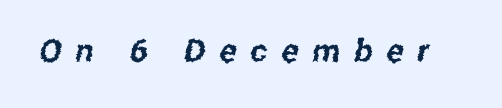
The tracking jumps out immediately: characters are airy and widely separated. Does the type have serifs? No, each stem ends abruptly. Proportional: the letters do not fall into vertical columns. Bare-footed words on every line.
